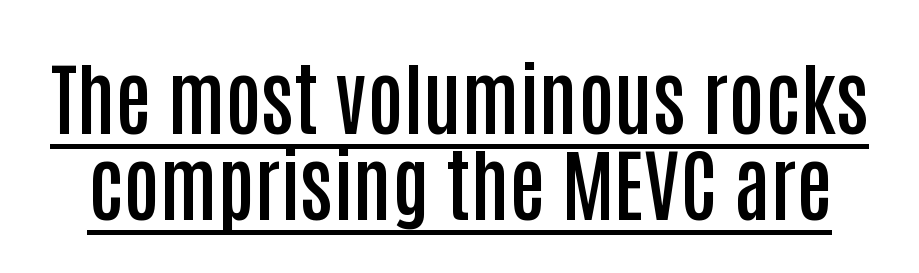
The image shows 80 px semibold, condensed sans-serif type, upright; set tight line spacing (1.07x), normal letter spacing, underlined; low stroke contrast and a large x-height.
